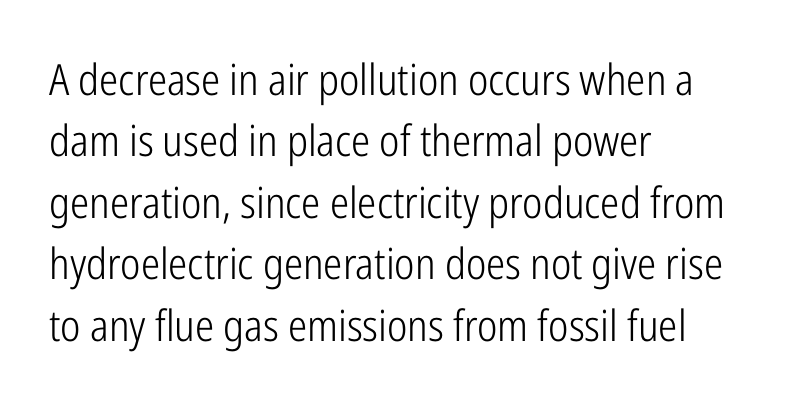
{"serif": "no", "italic": "no", "bold": "no", "weight": "light", "width": "condensed", "stroke_contrast": "low", "x_height": "medium", "monospaced": "no", "underline": "no", "align": "left", "line_spacing": "normal", "line_spacing_ratio": 1.43, "letter_spacing": "normal", "letter_spacing_em": 0.0, "glyph_px": 43}
